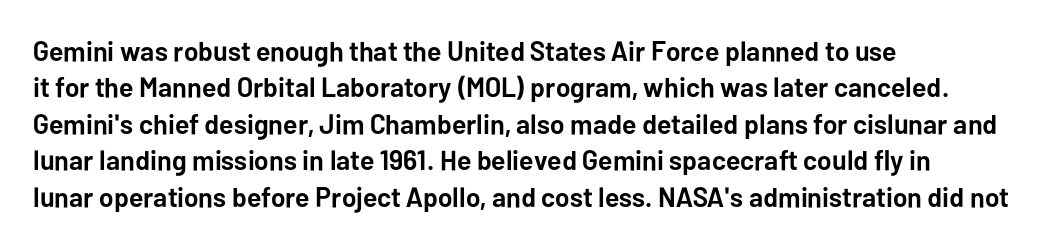
Every row of glyphs begins at an identical x-position on the left. Heft: maximum for text — a bold. This sample has the flowing, uneven cadence of proportional lettering. Inter-character spacing is left at the font's built-in metrics.
